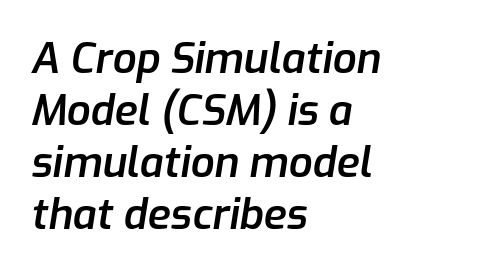
The image shows 42 px semibold type, italic (leaning right); set left-aligned, line spacing 1.24x, normal letter spacing, not underlined; low stroke contrast and a medium x-height.
